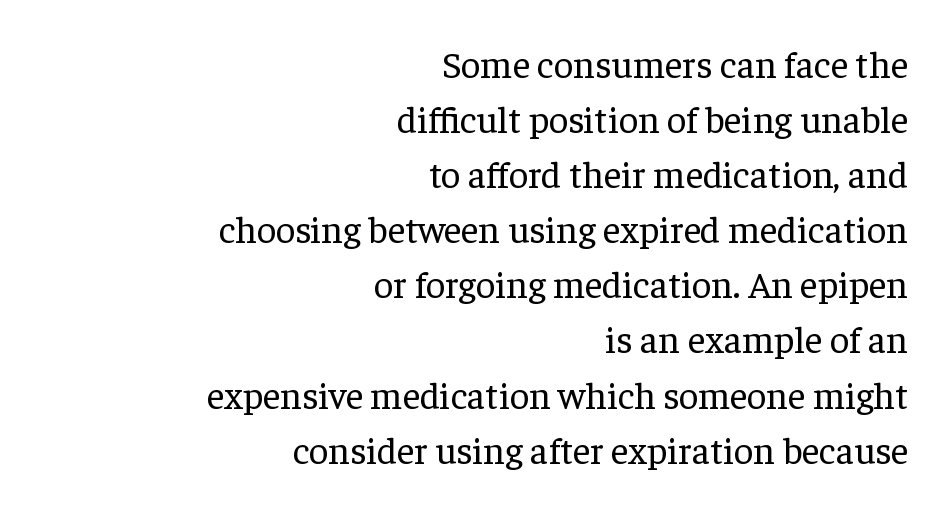
Q: Is the text bold? A: No.
Q: Is the text italic (slanted)? A: No, it is upright.
Q: Is the typeface a serif or a sans-serif typeface? A: Serif.
Q: Is the text underlined? A: No.
Q: How is the paragraph aligned? A: Right-aligned.
Q: Is the spacing between letters normal or unusually wide? A: Normal.
Q: Is the spacing between lines tight, normal or loose? A: Normal.
Q: Width (condensed, normal, or wide)? A: Normal.
Q: Stroke contrast? A: Low.
Q: x-height? A: Medium.
Q: Monospaced? A: No.
